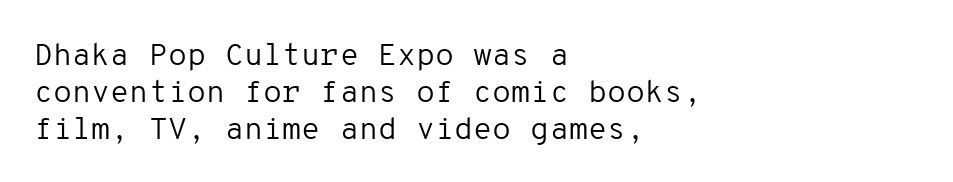
The letters stand straight up with perfectly vertical stems. The passage shown is not underscored anywhere. You could count columns in this text — the font is strictly monospaced. The letters sit at their default tracking, neither squeezed nor spread. Serif or sans? Sans — the stroke terminals are bare.
